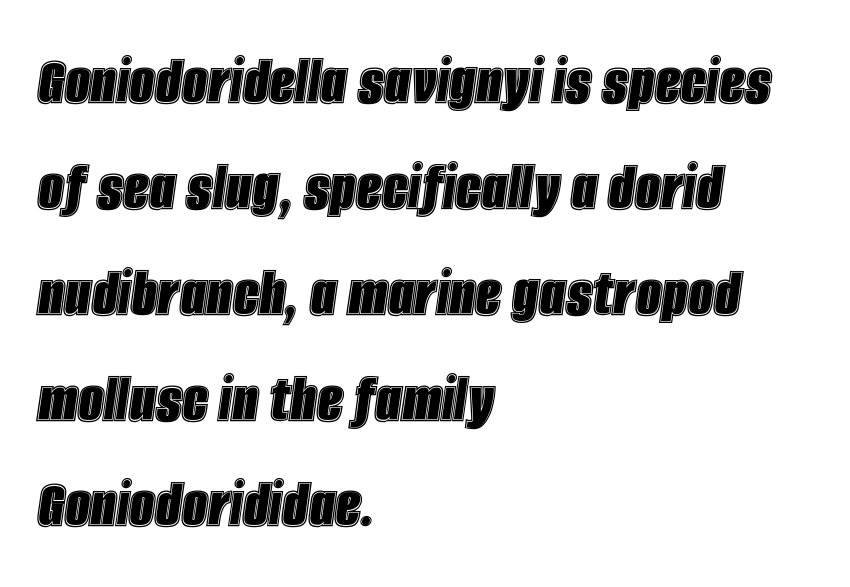
The image shows 72 px condensed type, italic (leaning right); set left-aligned, normal line spacing (1.47x), normal letter spacing, not underlined; a large x-height.
